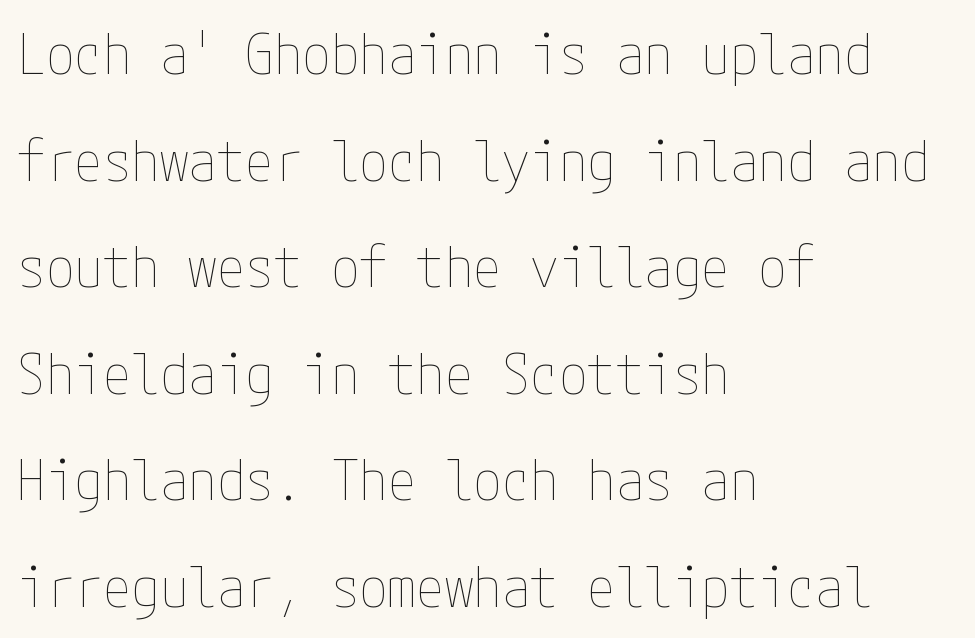
Ink coverage per letter is moderate at most. Is the letter spacing exaggerated? No — it looks like the ordinary default. The font's upright variant was chosen for this text. The foot of each line stays bare and open. One-word summary of the alignment: left.
